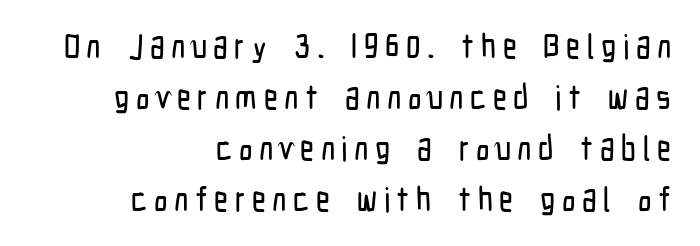
The image shows 34 px condensed sans-serif type, upright; set right-aligned, normal line spacing (1.5x), not underlined; low stroke contrast and a medium x-height.
